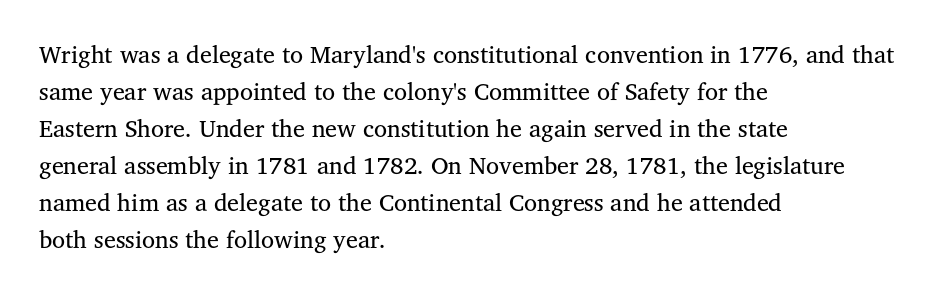
The image shows 24 px text type, upright; set left-aligned, normal line spacing (1.54x), normal letter spacing, not underlined.
